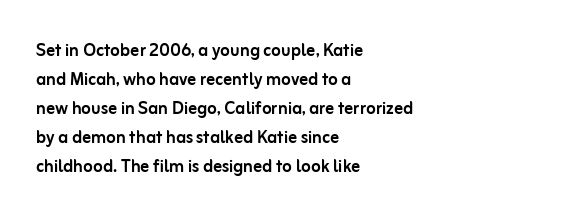
{"italic": "no", "underline": "no", "align": "left", "line_spacing": "normal", "line_spacing_ratio": 1.32, "letter_spacing": "normal", "letter_spacing_em": 0.0, "glyph_px": 22}
